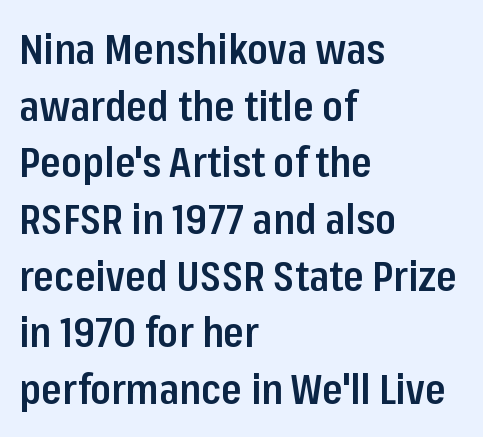
The image shows 42 px semibold, condensed sans-serif type, upright; set left-aligned, normal line spacing (1.35x), normal letter spacing, not underlined; low stroke contrast and a medium x-height.
